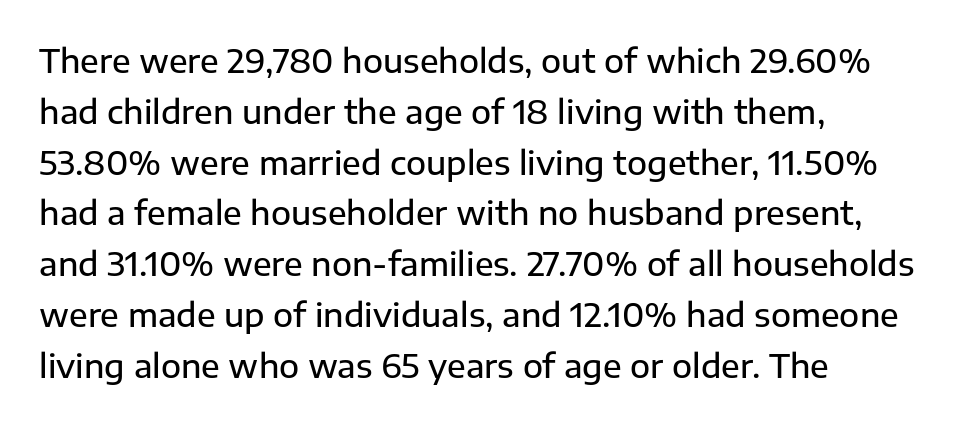
Q: Is the text italic (slanted)? A: No, it is upright.
Q: Is the typeface a serif or a sans-serif typeface? A: Sans-serif.
Q: Is the text underlined? A: No.
Q: How is the paragraph aligned? A: Left-aligned.
Q: Is the spacing between letters normal or unusually wide? A: Normal.
Q: Is the spacing between lines tight, normal or loose? A: Normal.
Q: Width (condensed, normal, or wide)? A: Normal.
Q: Stroke contrast? A: Low.
Q: x-height? A: Medium.
Q: Monospaced? A: No.
